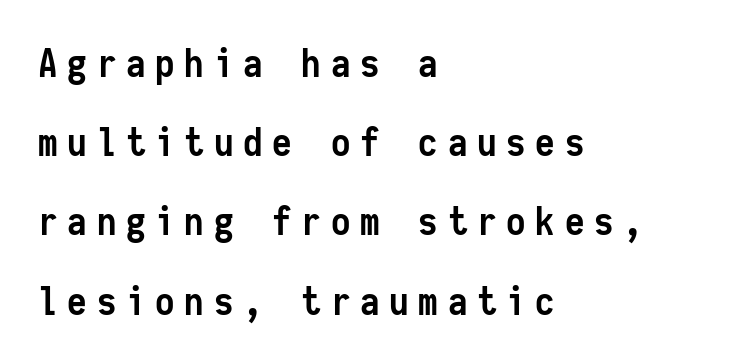
Q: Is the text bold? A: Yes.
Q: Is the text italic (slanted)? A: No, it is upright.
Q: Is the typeface a serif or a sans-serif typeface? A: Sans-serif.
Q: Is the text underlined? A: No.
Q: How is the paragraph aligned? A: Left-aligned.
Q: Is the spacing between letters normal or unusually wide? A: Unusually wide.
Q: Is the spacing between lines tight, normal or loose? A: Loose.
Q: Width (condensed, normal, or wide)? A: Condensed.
Q: Stroke contrast? A: Low.
Q: x-height? A: Medium.
Q: Monospaced? A: Yes.
